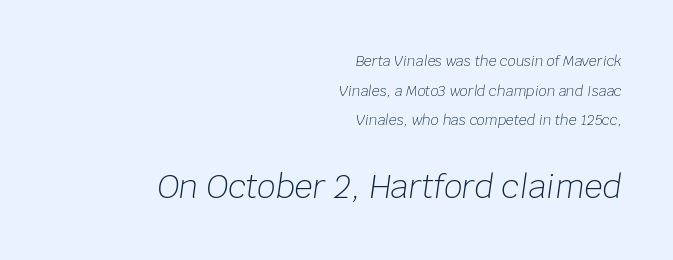
Caption: standard tracking, unaltered. Caption: face not bold, strokes unweighted. Quick note: underline off. This sample is right-justified, so line beginnings fall wherever the words allow. The letters are slanted; this is an italic face. The composition opens small and finishes big.
